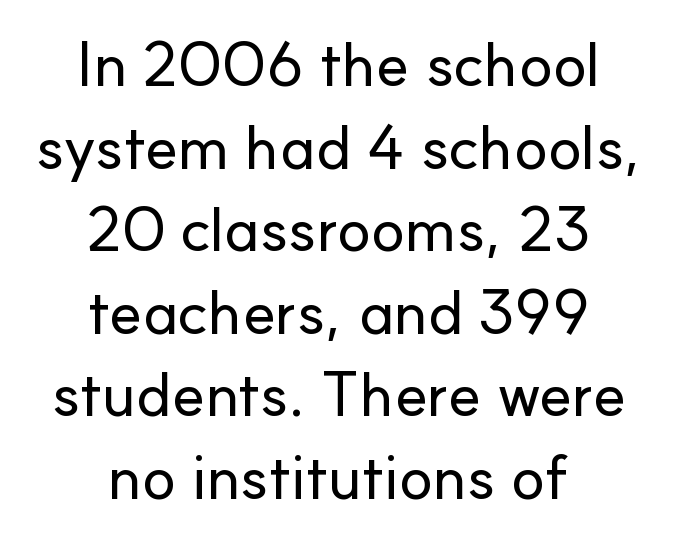
{"serif": "no", "italic": "no", "width": "normal", "stroke_contrast": "low", "x_height": "small", "monospaced": "no", "underline": "no", "align": "center", "line_spacing": "normal", "line_spacing_ratio": 1.31, "letter_spacing": "normal", "letter_spacing_em": 0.0, "glyph_px": 63}
